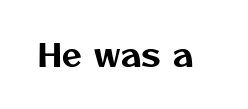
The image shows 32 px sans-serif type; set normal letter spacing, not underlined; medium stroke contrast and a medium x-height.
